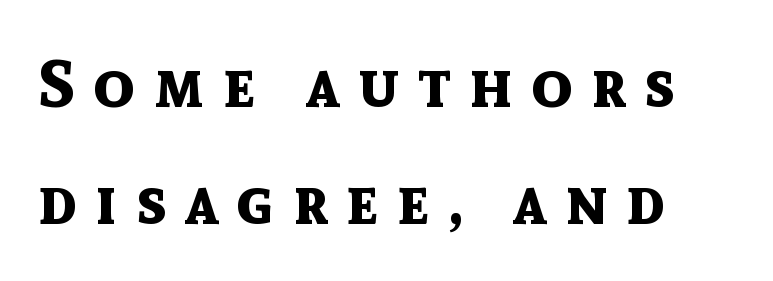
Q: Is the text bold? A: Yes.
Q: Is the text italic (slanted)? A: No, it is upright.
Q: Is the typeface a serif or a sans-serif typeface? A: Sans-serif.
Q: Is the text underlined? A: No.
Q: How is the paragraph aligned? A: Left-aligned.
Q: Is the spacing between letters normal or unusually wide? A: Unusually wide.
Q: Width (condensed, normal, or wide)? A: Normal.
Q: x-height? A: Medium.
Q: Monospaced? A: No.
